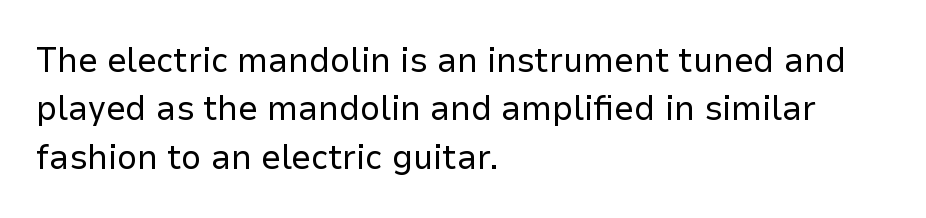
Each letter keeps its own natural width here, so spacing adapts to shape. The space beneath each line is pristine and unruled. Does extra space separate the letters? No, they use regular spacing. The axis of the letterforms is exactly vertical.
